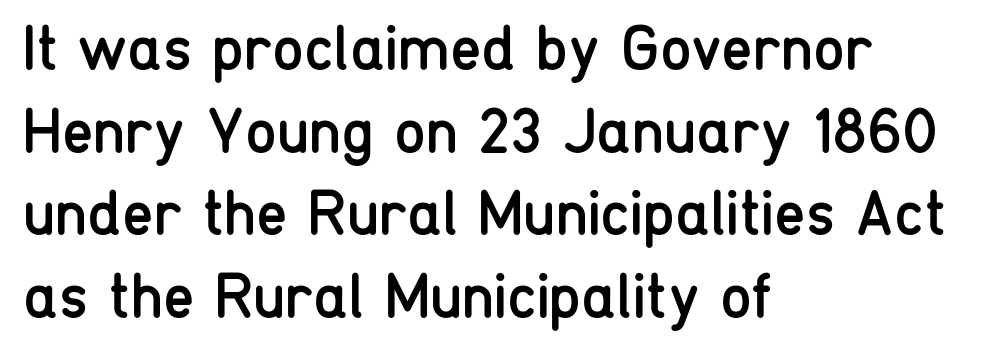
{"serif": "no", "italic": "no", "bold": "no", "weight": "regular", "width": "condensed", "stroke_contrast": "low", "x_height": "medium", "monospaced": "no", "underline": "no", "align": "left", "line_spacing": "normal", "line_spacing_ratio": 1.29, "letter_spacing": "normal", "letter_spacing_em": 0.0, "glyph_px": 64}
